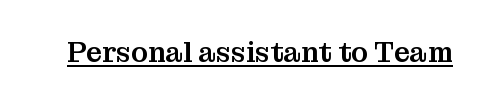
The image shows 28 px serif type, upright; set normal letter spacing, underlined; medium stroke contrast and a medium x-height.
